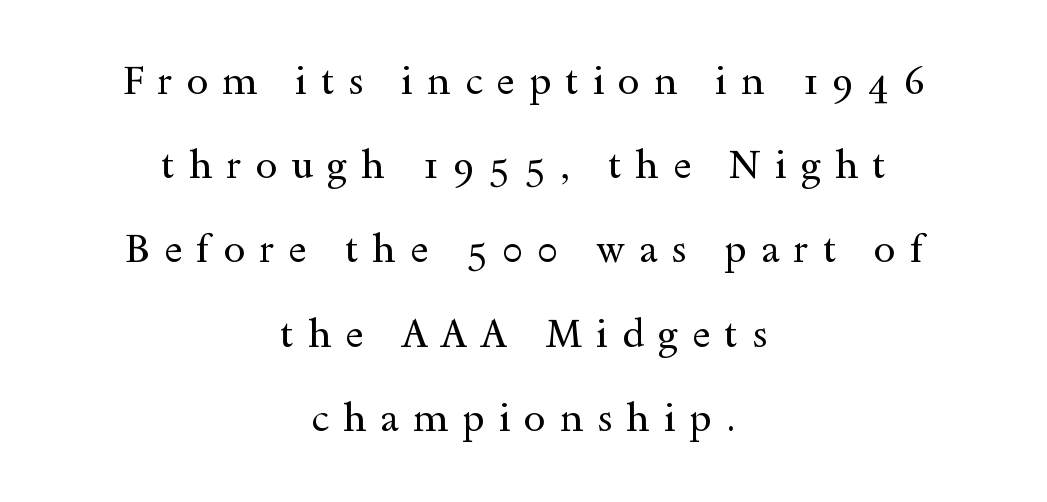
The image shows 39 px regular-weight, wide serif type, upright; set centered, loose line spacing (2.16x), unusually wide letter spacing (+0.36 em), not underlined; a small x-height.
